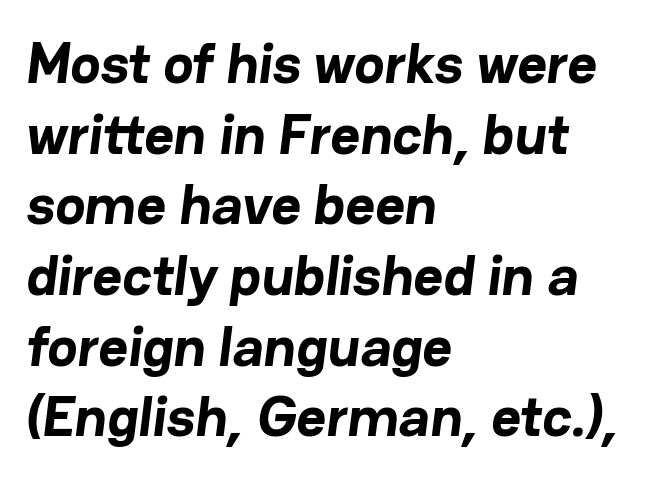
{"serif": "no", "bold": "yes", "weight": "bold", "width": "normal", "stroke_contrast": "low", "x_height": "medium", "monospaced": "no", "underline": "no", "align": "left", "line_spacing_ratio": 1.24, "letter_spacing": "normal", "letter_spacing_em": 0.0, "glyph_px": 57}
